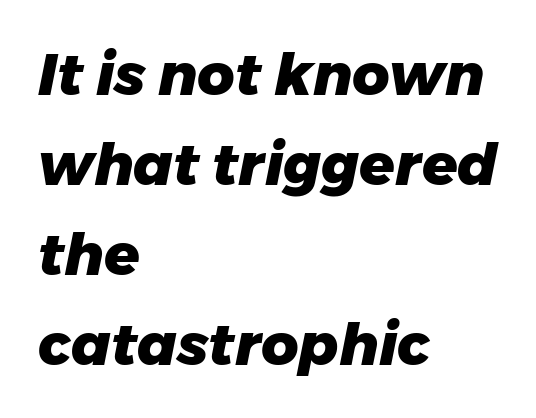
A typesetter would mark this as italic. Does extra space separate the letters? No, they use regular spacing. These lines carry a lot of weight — the face is fully bold. Vertical spacing — default.
